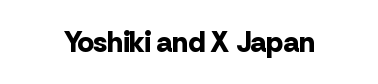
{"serif": "no", "italic": "no", "bold": "yes", "weight": "bold", "width": "normal", "stroke_contrast": "low", "x_height": "medium", "monospaced": "no", "underline": "no", "letter_spacing": "normal", "letter_spacing_em": 0.0, "glyph_px": 29}
